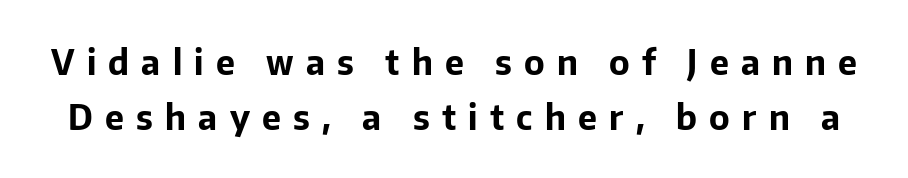
{"serif": "no", "italic": "no", "bold": "yes", "weight": "bold", "width": "normal", "stroke_contrast": "low", "x_height": "medium", "monospaced": "no", "underline": "no", "line_spacing": "normal", "line_spacing_ratio": 1.62, "letter_spacing": "wide", "letter_spacing_em": 0.36, "glyph_px": 34}
